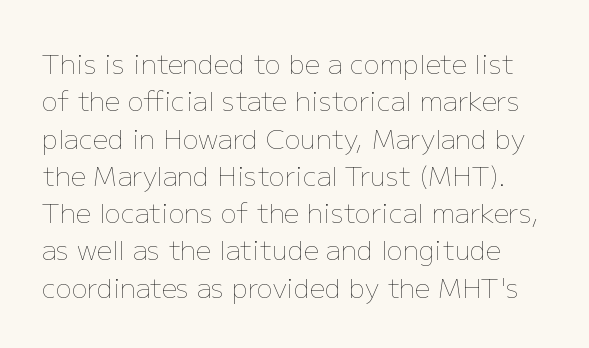
You can tell it's not italic because the verticals are truly vertical. The vertical gap from one line to the next is medium. Check the space under the baseline: it is left empty. Bold? No — there's no thickening of the strokes.
